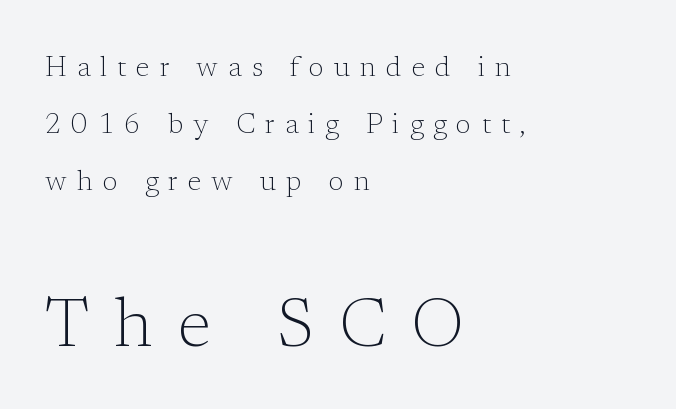
The image shows 69 px light serif type, upright; set left-aligned, loose line spacing (2.03x), unusually wide letter spacing (+0.36 em), not underlined; the second (bottom) block is 2.46x larger; low stroke contrast and a medium x-height.
